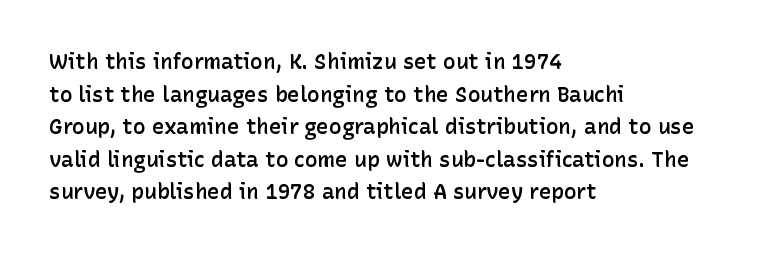
Q: Is the text bold? A: Semi-bold.
Q: Is the text italic (slanted)? A: No, it is upright.
Q: Is the text underlined? A: No.
Q: How is the paragraph aligned? A: Left-aligned.
Q: Is the spacing between letters normal or unusually wide? A: Normal.
Q: Is the spacing between lines tight, normal or loose? A: Normal.
